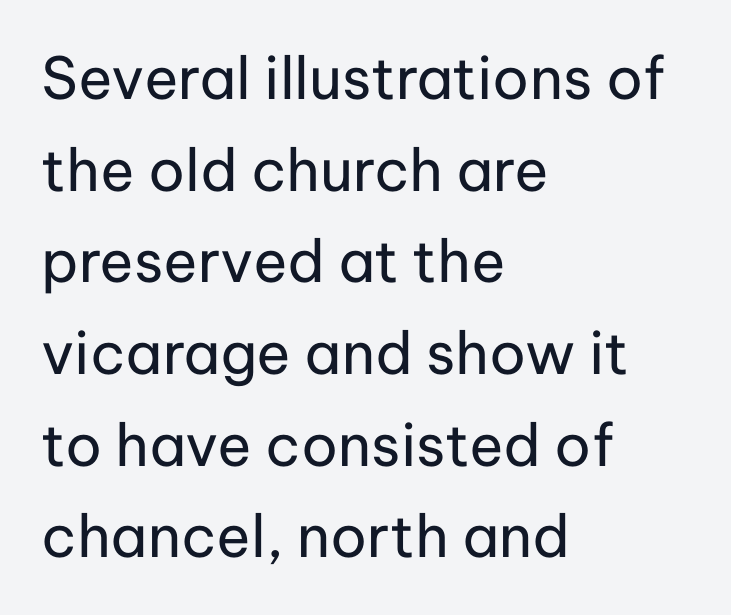
A bare baseline throughout the passage. Proportional: the letters do not fall into vertical columns. A typesetter would mark this as roman, not italic. Examine the stroke ends and you'll find no serifs.
